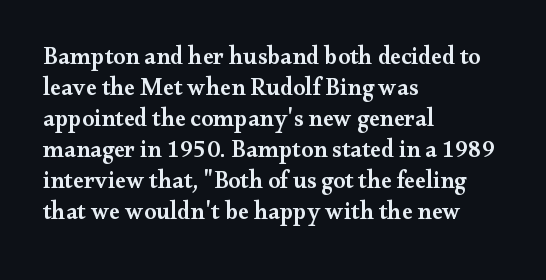
The image shows 24 px text type, upright; set left-aligned, normal line spacing (1.29x), normal letter spacing, not underlined.
